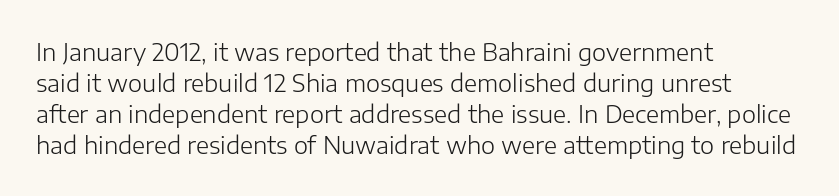
The image shows 24 px text type, upright; set left-aligned, normal line spacing (1.29x), normal letter spacing, not underlined.
